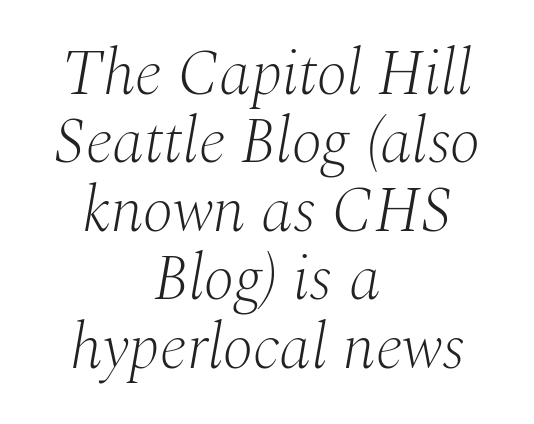
The passage shown stacks its lines with hardly any gap. In terms of letterform style, serifs are clearly present. The glyphs are unaccompanied by any horizontal stroke below them. Stems and bowls with no extra thickness — not bold. The letters are slanted; this is an italic face. Character widths vary here, with narrow letters taking less room than wide ones.
